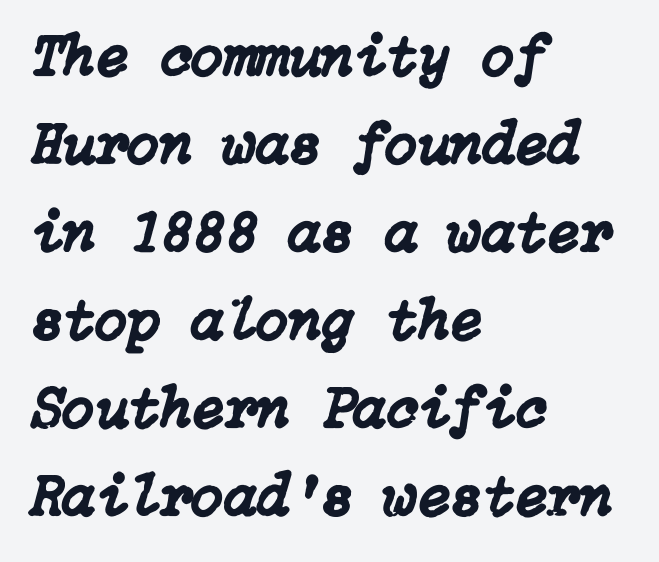
Visually the block forms a straight wall on the left and a jagged coastline on the right. Posture: slanted. Only glyphs here, with clear space below each row. Compared with typical body copy, the letter spacing here is the same.
